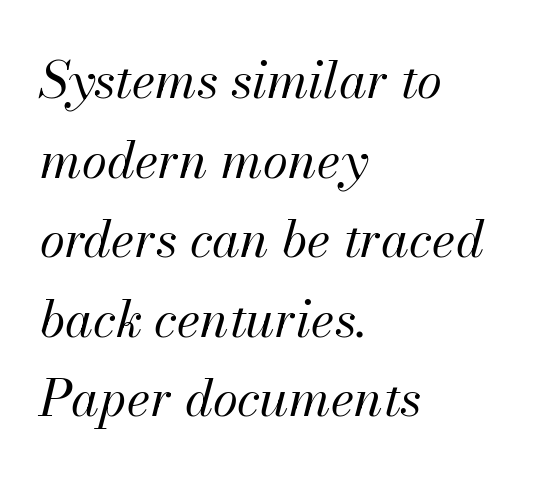
Unmarked baselines from the first word to the last. Slanted lettering throughout. This rendering leaves character spacing at its baseline value. Heft: none added — not bold. Here the designer chose a conventional face with non-uniform glyph widths. The passage shown stacks its lines at a standard gap.
